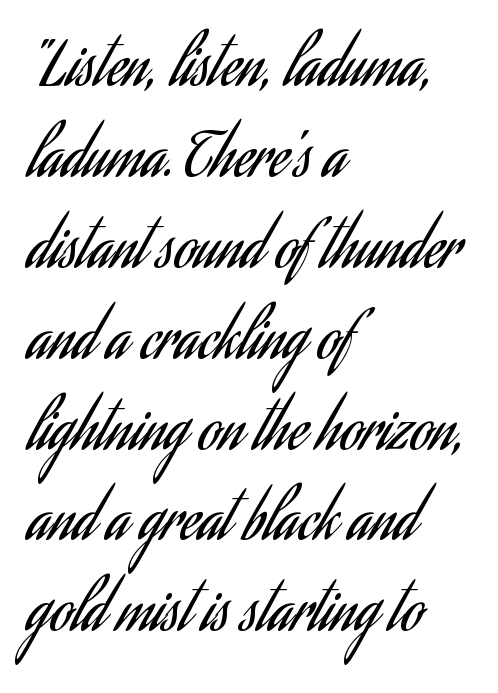
The image shows 61 px regular-weight, condensed sans-serif type; set left-aligned, normal line spacing (1.49x), normal letter spacing, not underlined; low stroke contrast and a small x-height.
